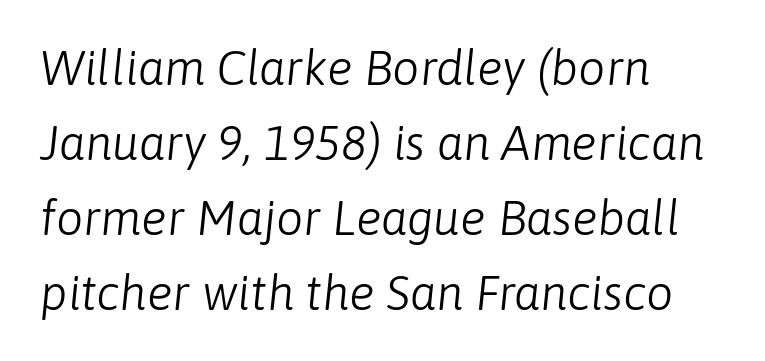
Q: Is the text bold? A: No.
Q: Is the text italic (slanted)? A: Yes, it leans right by about 6 degrees.
Q: Is the text underlined? A: No.
Q: How is the paragraph aligned? A: Left-aligned.
Q: Is the spacing between letters normal or unusually wide? A: Normal.
Q: Is the spacing between lines tight, normal or loose? A: Normal.
Q: Width (condensed, normal, or wide)? A: Normal.
Q: Stroke contrast? A: Low.
Q: x-height? A: Medium.
Q: Monospaced? A: No.
